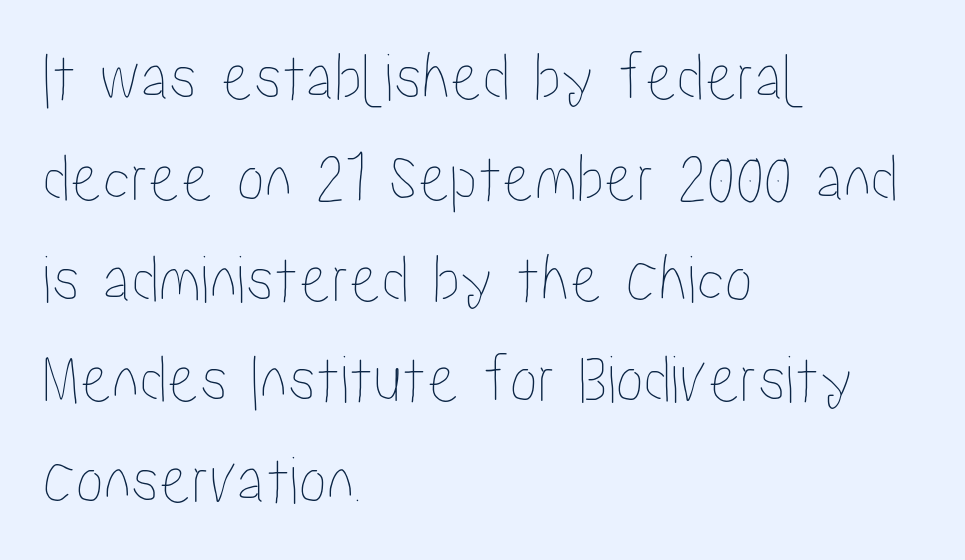
Visually the block forms a straight wall on the left and a jagged coastline on the right. Successive baselines arrive at the customary interval. Quick note: underline off. Every character sits straight up, as roman type does.
